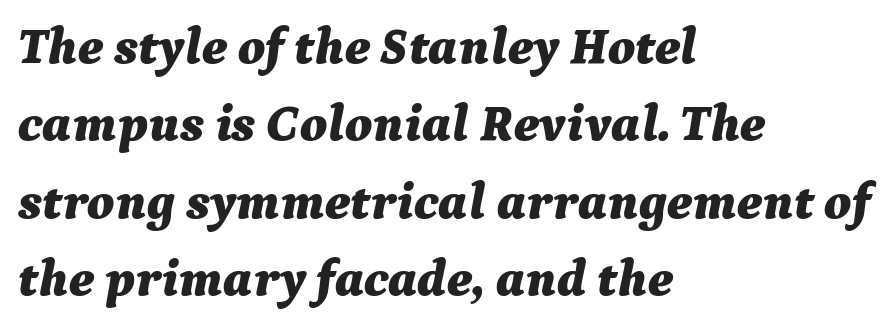
The image shows 52 px bold type, italic (leaning right); set left-aligned, normal line spacing (1.49x), normal letter spacing, not underlined; medium stroke contrast and a medium x-height.
